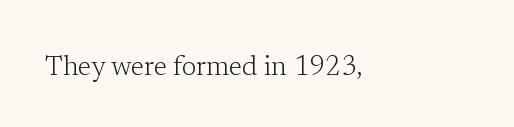
Q: Is the text bold? A: No.
Q: Is the text italic (slanted)? A: No, it is upright.
Q: Is the text underlined? A: No.
Q: How is the paragraph aligned? A: Left-aligned.
Q: Is the spacing between letters normal or unusually wide? A: Normal.
